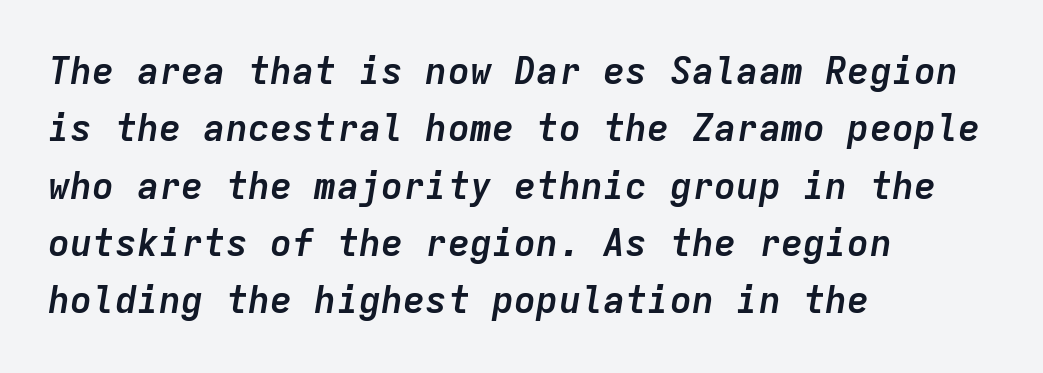
Typeset ragged right — the left edge is the straight one. Each new line begins a customary step beneath the previous one. Does extra space separate the letters? No, they use regular spacing. An italicized treatment has been applied to the whole sample.
